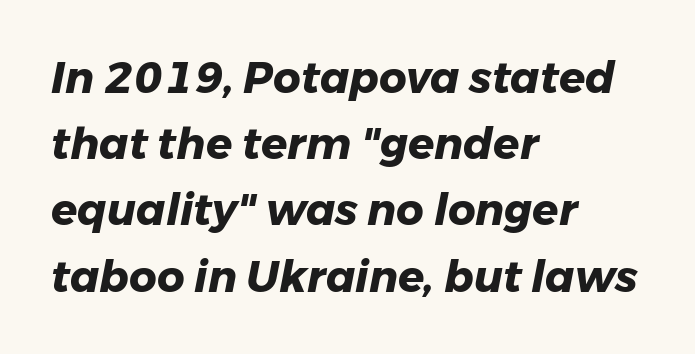
The image shows 43 px heavy type, italic (leaning right); set left-aligned, normal line spacing (1.54x), normal letter spacing, not underlined; low stroke contrast and a medium x-height.
